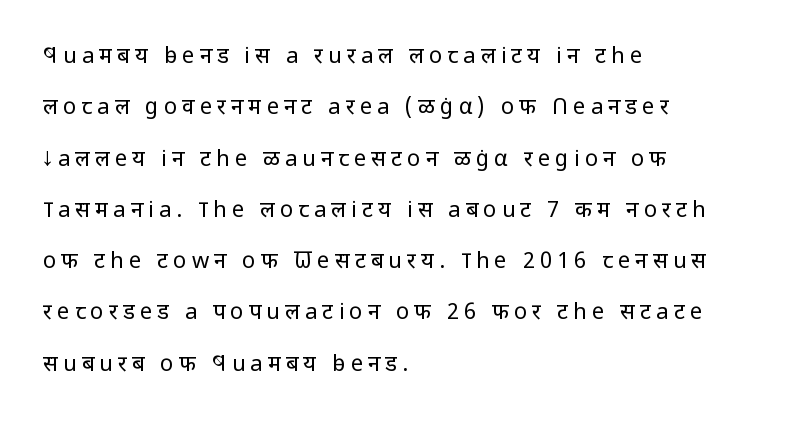
Q: Is the text bold? A: No.
Q: Is the text italic (slanted)? A: No, it is upright.
Q: Is the text underlined? A: No.
Q: How is the paragraph aligned? A: Left-aligned.
Q: Is the spacing between letters normal or unusually wide? A: Unusually wide.
Q: Is the spacing between lines tight, normal or loose? A: Loose.
